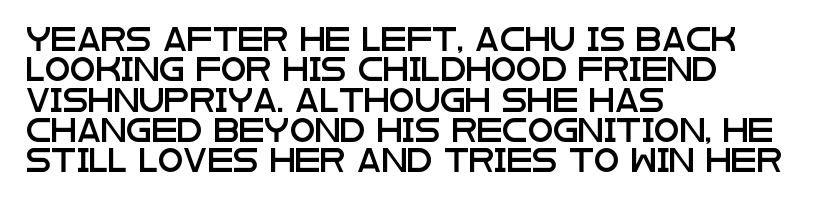
The image shows 23 px text type, upright; set left-aligned, normal line spacing (1.32x), normal letter spacing, not underlined.
